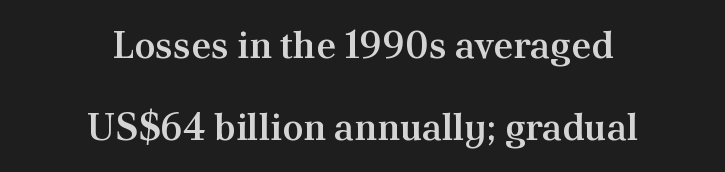
Any mark beneath the type? The region is blank. Honestly, the rows look like they've been pulled way apart. You could not count columns in this text — the font is proportionally spaced. Yep, those are serifs on the letters.
